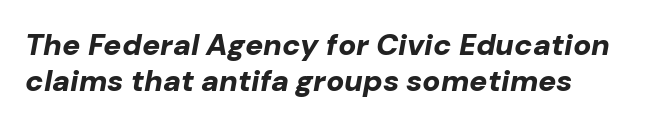
Q: Is the text bold? A: Yes.
Q: Is the text italic (slanted)? A: Yes, it leans right by about 10 degrees.
Q: Is the text underlined? A: No.
Q: Is the spacing between letters normal or unusually wide? A: Normal.
Q: Width (condensed, normal, or wide)? A: Normal.
Q: Stroke contrast? A: Low.
Q: x-height? A: Medium.
Q: Monospaced? A: No.
